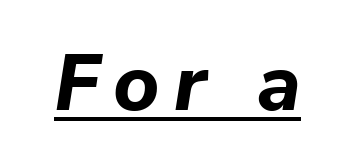
Somebody hit Ctrl+U on this one — the words are underlined. The characters look thick and weighty, a clear bold. The letters are slanted; this is an italic face. Think of a printed novel: that variable character pitch is what you see here.
